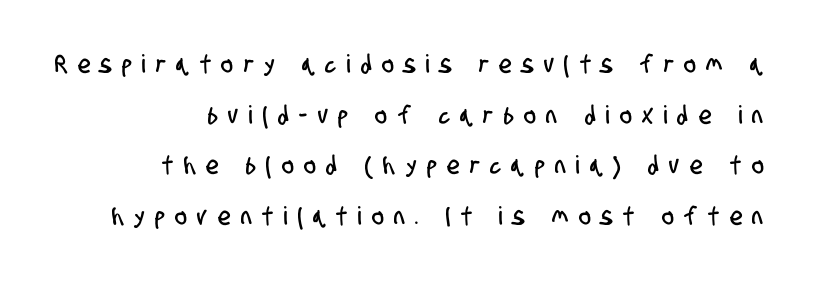
These lines are set flush right with a ragged left edge. The horizontal fit of the characters is loose and conspicuously gappy. The gap between lines stays unmarked. Compared with typical paragraphs, the rows here are farther apart.
